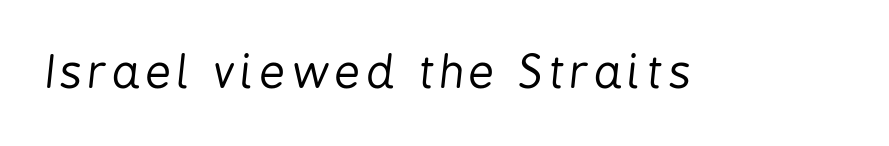
{"italic": "yes", "lean": "right", "slant_degrees": 6, "bold": "no", "weight": "regular", "width": "condensed", "stroke_contrast": "low", "x_height": "medium", "monospaced": "no", "underline": "no", "glyph_px": 45}
